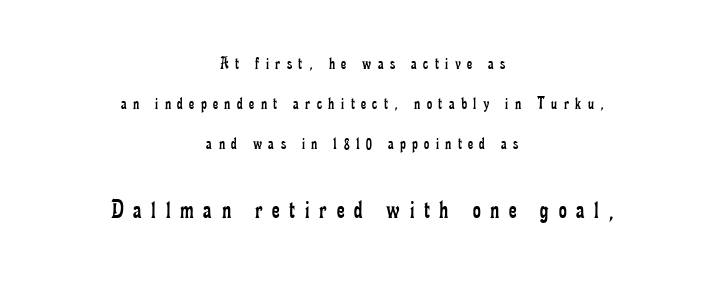
This sample uses an upright cut, with every glyph sitting square on the baseline. Alignment: centered. Type size steps up from the first block to the second. A light-to-regular cut is what we see here. This rendering features lettering with no underline.
